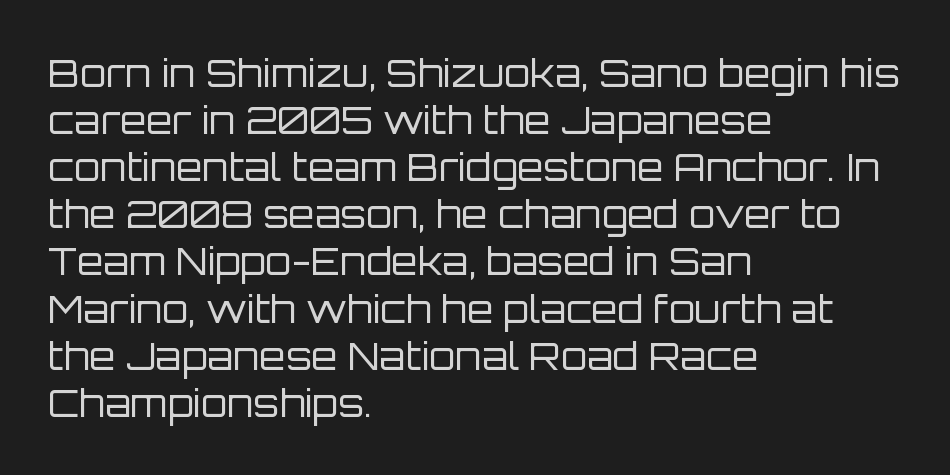
Q: Is the text bold? A: No.
Q: Is the text italic (slanted)? A: No, it is upright.
Q: Is the typeface a serif or a sans-serif typeface? A: Sans-serif.
Q: Is the text underlined? A: No.
Q: How is the paragraph aligned? A: Left-aligned.
Q: Is the spacing between letters normal or unusually wide? A: Normal.
Q: Width (condensed, normal, or wide)? A: Normal.
Q: Stroke contrast? A: Low.
Q: x-height? A: Large.
Q: Monospaced? A: No.
